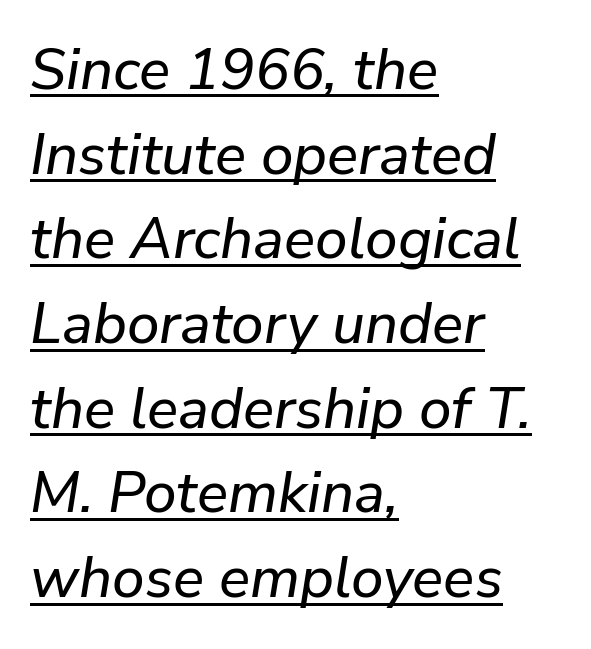
The image shows 58 px text type, italic (leaning right); set left-aligned, normal line spacing (1.46x), normal letter spacing, underlined; low stroke contrast and a medium x-height.
